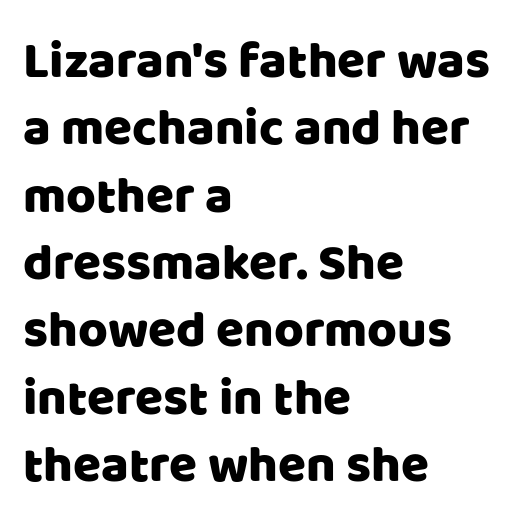
Upright lettering throughout. Compared with typical body copy, the letter spacing here is the same. The baseline area is clear. Line beginnings align vertically; line endings do not. Each letter keeps its own natural width here, so spacing adapts to shape. What kind of face is this? One without serifs — a sans.
